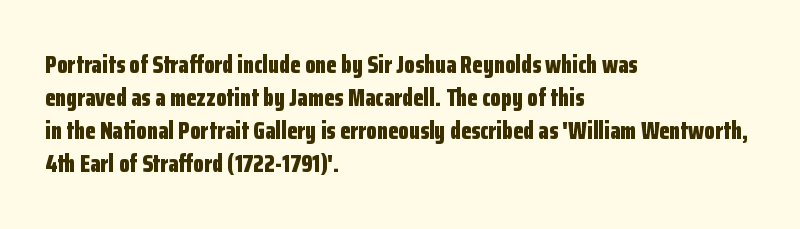
Q: Is the text bold? A: Yes.
Q: Is the text italic (slanted)? A: No, it is upright.
Q: Is the text underlined? A: No.
Q: How is the paragraph aligned? A: Left-aligned.
Q: Is the spacing between letters normal or unusually wide? A: Normal.
Q: Is the spacing between lines tight, normal or loose? A: Normal.
